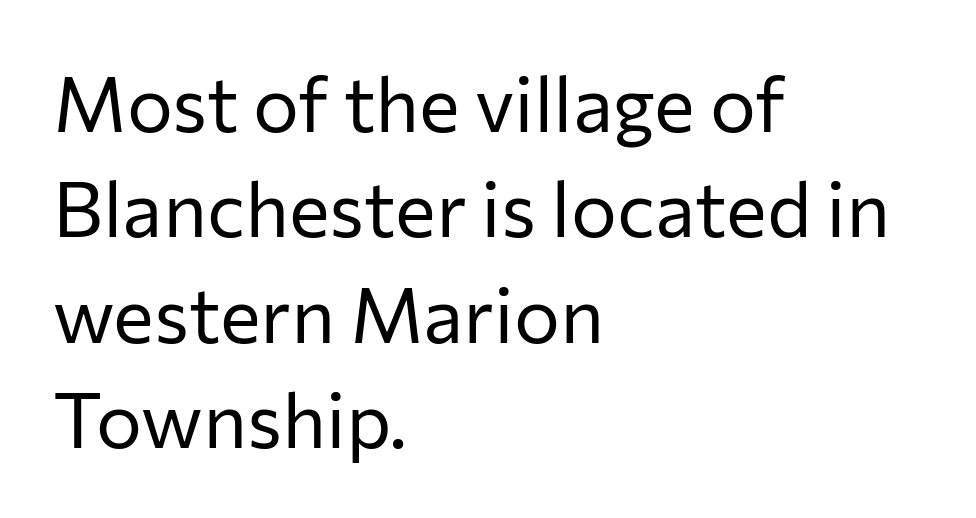
{"serif": "no", "italic": "no", "bold": "no", "weight": "regular", "width": "normal", "stroke_contrast": "low", "x_height": "medium", "monospaced": "no", "underline": "no", "align": "left", "line_spacing": "normal", "line_spacing_ratio": 1.37, "letter_spacing": "normal", "letter_spacing_em": 0.0, "glyph_px": 77}
